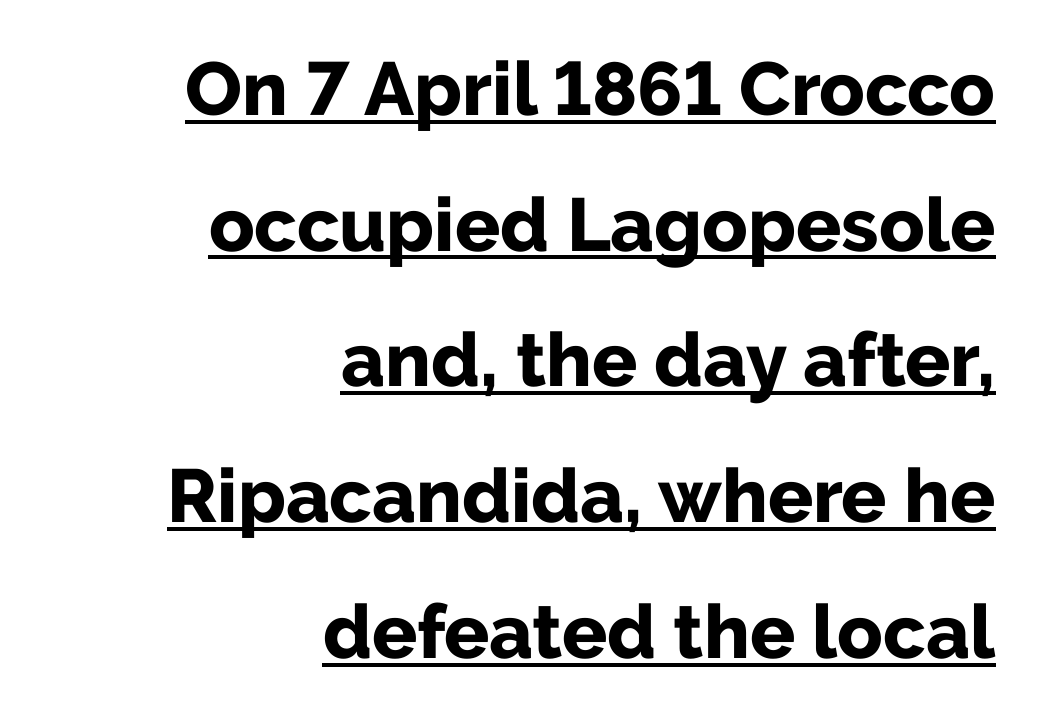
Q: Is the text bold? A: Yes.
Q: Is the text italic (slanted)? A: No, it is upright.
Q: Is the typeface a serif or a sans-serif typeface? A: Sans-serif.
Q: Is the text underlined? A: Yes.
Q: How is the paragraph aligned? A: Right-aligned.
Q: Is the spacing between letters normal or unusually wide? A: Normal.
Q: Width (condensed, normal, or wide)? A: Normal.
Q: Stroke contrast? A: Low.
Q: x-height? A: Medium.
Q: Monospaced? A: No.
